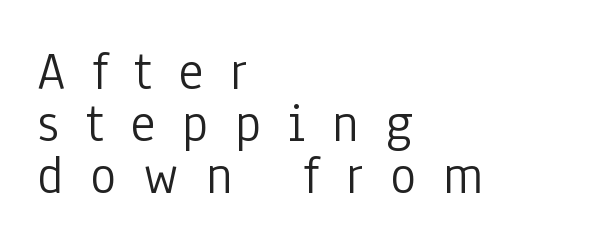
Q: Is the text bold? A: No.
Q: Is the text italic (slanted)? A: No, it is upright.
Q: Is the typeface a serif or a sans-serif typeface? A: Sans-serif.
Q: Is the text underlined? A: No.
Q: How is the paragraph aligned? A: Left-aligned.
Q: Is the spacing between letters normal or unusually wide? A: Unusually wide.
Q: Is the spacing between lines tight, normal or loose? A: Tight.
Q: Width (condensed, normal, or wide)? A: Condensed.
Q: Stroke contrast? A: Low.
Q: x-height? A: Medium.
Q: Monospaced? A: No.
